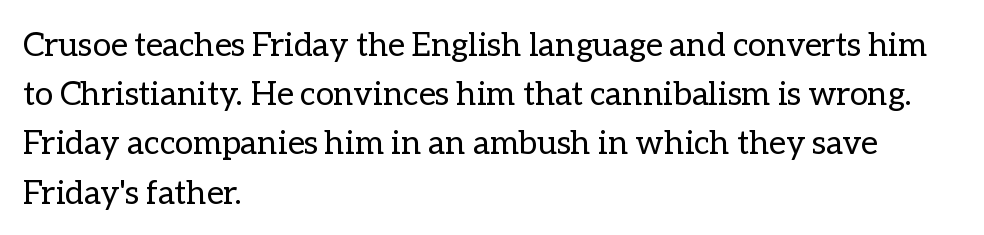
{"italic": "no", "bold": "no", "weight": "regular", "width": "normal", "stroke_contrast": "low", "x_height": "medium", "monospaced": "no", "underline": "no", "align": "left", "line_spacing": "normal", "line_spacing_ratio": 1.49, "letter_spacing": "normal", "letter_spacing_em": 0.0, "glyph_px": 33}
